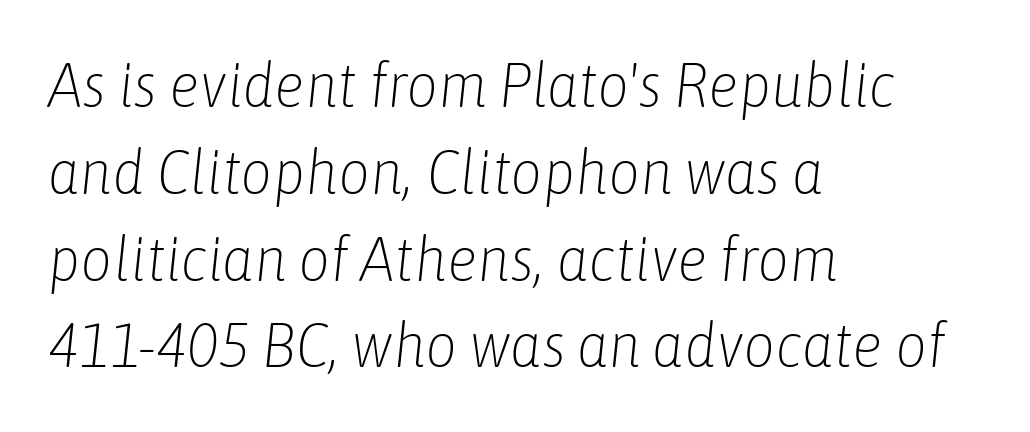
Each word holds together tightly as a unit, with standard inter-letter gaps. Quick note: italic. The lines are quadded left. The typeface has the unassuming heft of standard copy or less.
